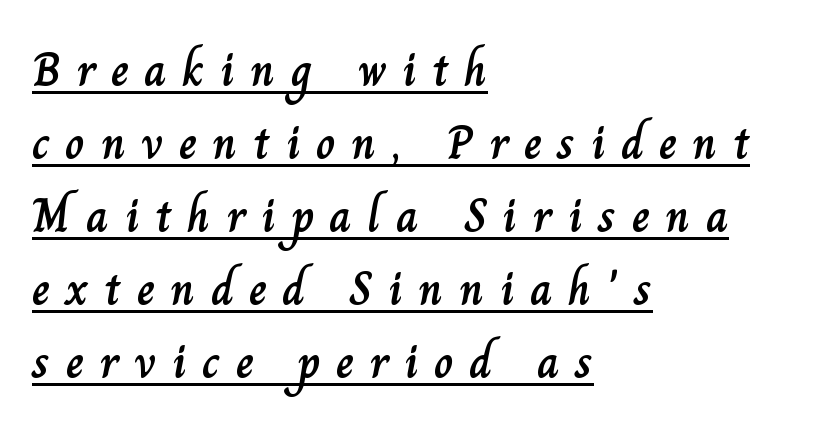
{"width": "normal", "stroke_contrast": "low", "x_height": "small", "monospaced": "no", "underline": "yes", "align": "left", "line_spacing": "normal", "line_spacing_ratio": 1.52, "letter_spacing": "wide", "letter_spacing_em": 0.33, "glyph_px": 48}
